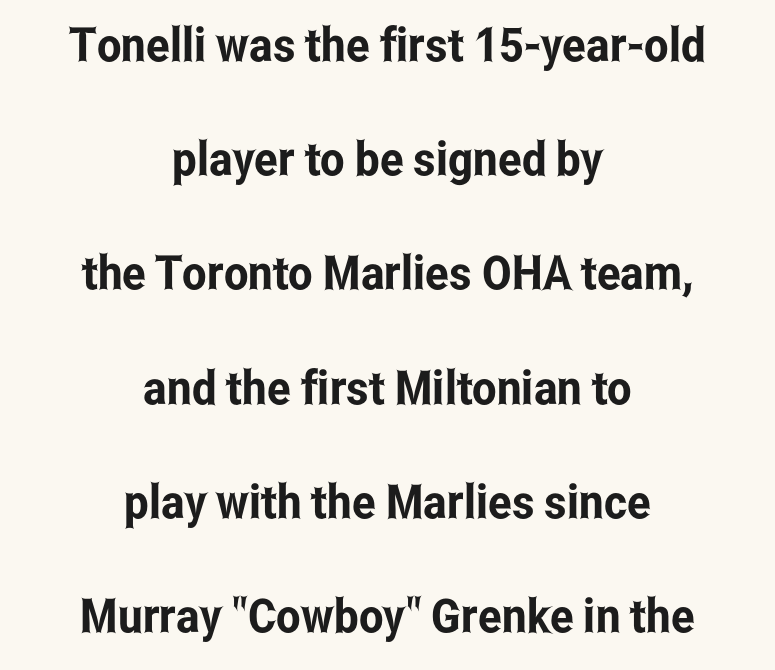
The image shows 47 px condensed sans-serif type, upright; set centered, loose line spacing (2.43x), normal letter spacing, not underlined; low stroke contrast and a medium x-height.
